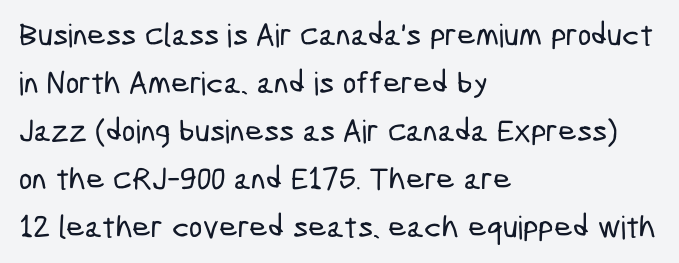
The image shows 32 px condensed sans-serif type; set left-aligned, normal line spacing (1.5x), normal letter spacing, not underlined; low stroke contrast and a medium x-height.
